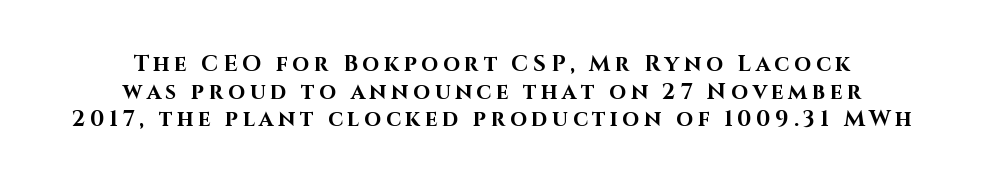
{"italic": "no", "bold": "yes", "underline": "no", "align": "center", "line_spacing": "normal", "line_spacing_ratio": 1.26, "letter_spacing": "wide", "letter_spacing_em": 0.21, "glyph_px": 22}
